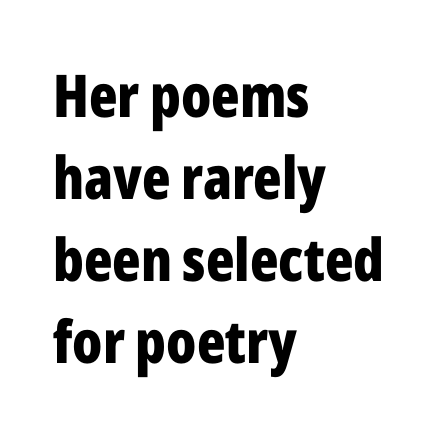
The image shows 59 px bold, condensed sans-serif type, upright; set left-aligned, normal line spacing (1.39x), normal letter spacing, not underlined; low stroke contrast and a medium x-height.
